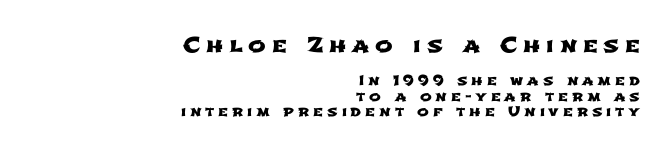
The image shows 21 px text type; set right-aligned, tight line spacing (1.11x), unusually wide letter spacing (+0.28 em), not underlined; the first (top) block is 1.5x larger.
